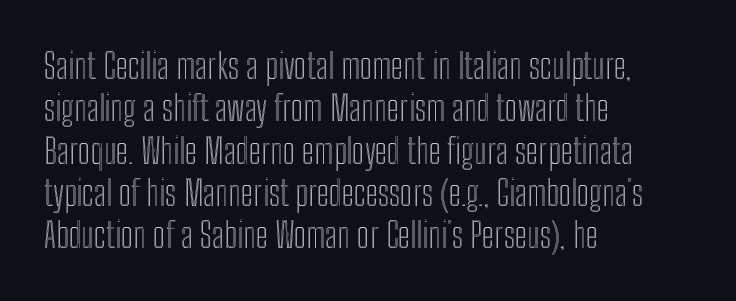
Q: Is the text italic (slanted)? A: No, it is upright.
Q: Is the text underlined? A: No.
Q: How is the paragraph aligned? A: Left-aligned.
Q: Is the spacing between letters normal or unusually wide? A: Normal.
Q: Width (condensed, normal, or wide)? A: Condensed.
Q: x-height? A: Medium.
Q: Monospaced? A: No.
